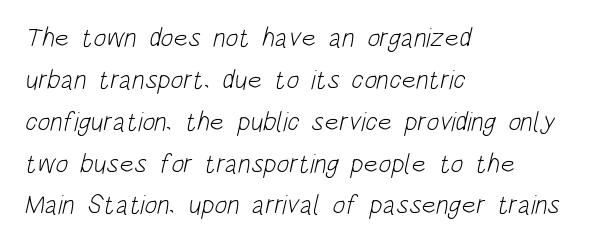
The image shows 27 px text type; set left-aligned, normal line spacing (1.55x), normal letter spacing, not underlined.
